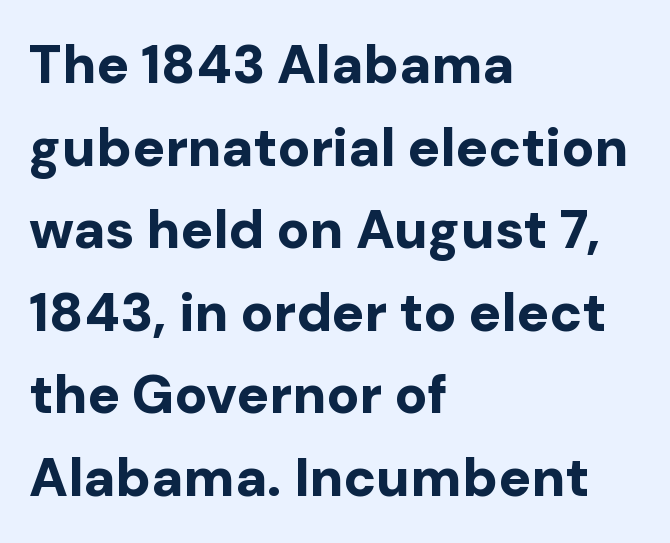
{"serif": "no", "italic": "no", "bold": "yes", "weight": "bold", "width": "normal", "stroke_contrast": "low", "x_height": "medium", "monospaced": "no", "underline": "no", "align": "left", "line_spacing": "normal", "line_spacing_ratio": 1.53, "letter_spacing": "normal", "letter_spacing_em": 0.0, "glyph_px": 54}
